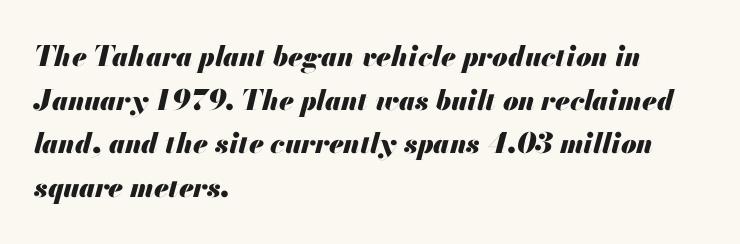
Q: Is the text bold? A: Yes.
Q: Is the text italic (slanted)? A: Yes, it leans right by about 13 degrees.
Q: Is the text underlined? A: No.
Q: How is the paragraph aligned? A: Left-aligned.
Q: Is the spacing between letters normal or unusually wide? A: Normal.
Q: Is the spacing between lines tight, normal or loose? A: Normal.
Q: Width (condensed, normal, or wide)? A: Normal.
Q: Stroke contrast? A: Medium.
Q: x-height? A: Small.
Q: Monospaced? A: No.
